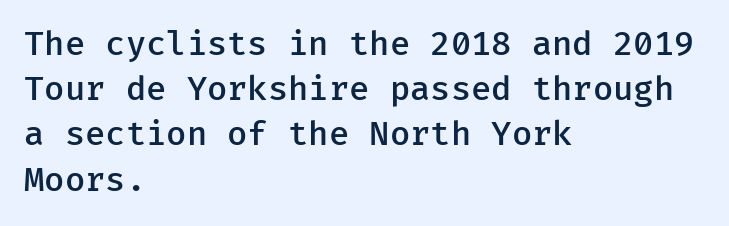
Q: Is the text bold? A: Semi-bold.
Q: Is the text italic (slanted)? A: No, it is upright.
Q: Is the typeface a serif or a sans-serif typeface? A: Sans-serif.
Q: Is the text underlined? A: No.
Q: How is the paragraph aligned? A: Left-aligned.
Q: Is the spacing between letters normal or unusually wide? A: Normal.
Q: Is the spacing between lines tight, normal or loose? A: Normal.
Q: Width (condensed, normal, or wide)? A: Normal.
Q: Stroke contrast? A: Low.
Q: x-height? A: Medium.
